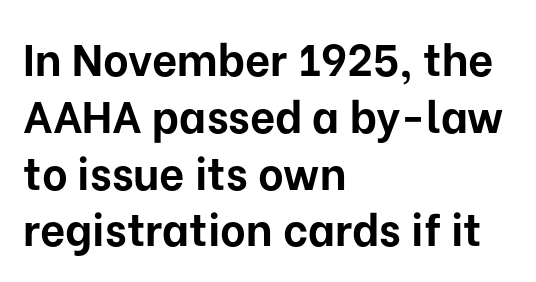
{"serif": "no", "italic": "no", "bold": "yes", "weight": "bold", "width": "normal", "stroke_contrast": "low", "x_height": "medium", "monospaced": "no", "underline": "no", "align": "left", "line_spacing": "normal", "line_spacing_ratio": 1.29, "letter_spacing": "normal", "letter_spacing_em": 0.0, "glyph_px": 44}
